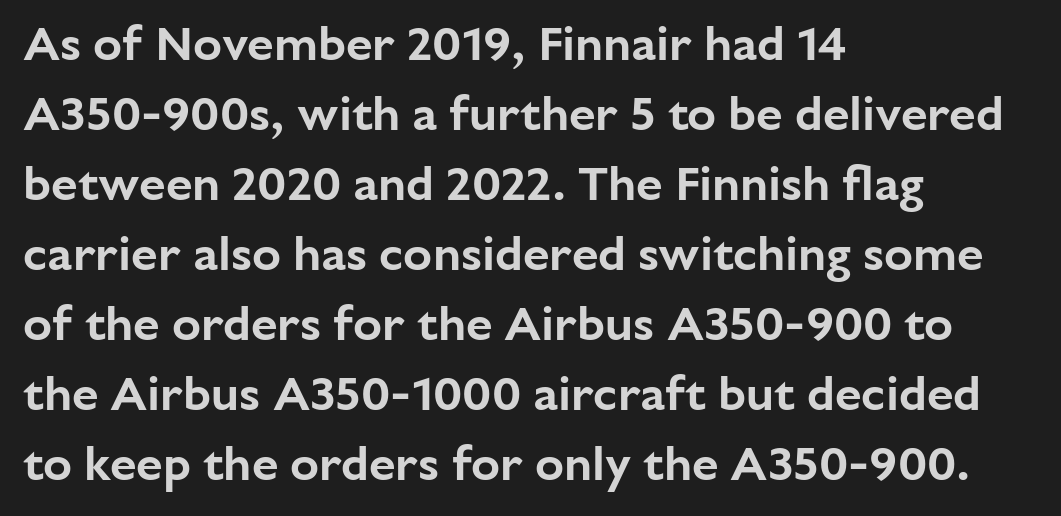
{"serif": "no", "italic": "no", "width": "normal", "stroke_contrast": "low", "x_height": "medium", "monospaced": "no", "underline": "no", "align": "left", "line_spacing": "normal", "line_spacing_ratio": 1.46, "letter_spacing": "normal", "letter_spacing_em": 0.0, "glyph_px": 48}
